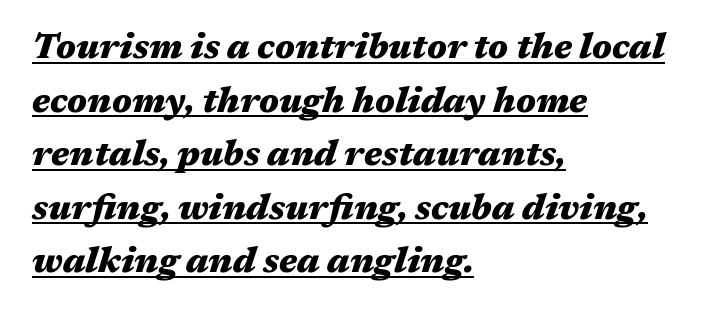
{"italic": "yes", "lean": "right", "slant_degrees": 17, "bold": "yes", "weight": "heavy", "width": "wide", "stroke_contrast": "medium", "x_height": "medium", "monospaced": "no", "underline": "yes", "align": "left", "line_spacing": "normal", "line_spacing_ratio": 1.53, "letter_spacing": "normal", "letter_spacing_em": 0.0, "glyph_px": 35}
